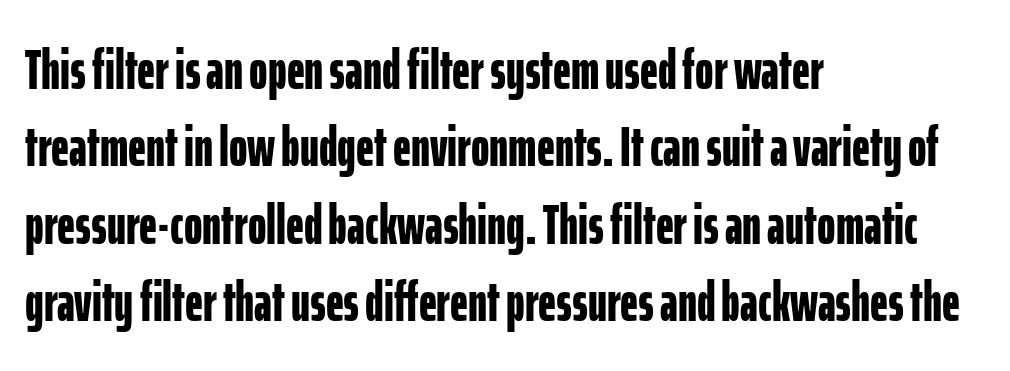
The image shows 56 px bold, condensed sans-serif type, upright; set left-aligned, normal line spacing (1.38x), normal letter spacing, not underlined; low stroke contrast and a medium x-height.
